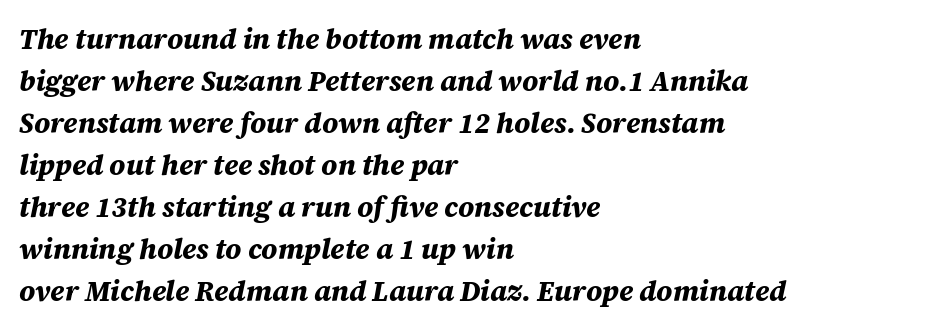
Reading down the column, the eye jumps a familiar distance to each next line. Italic? Definitely — the glyphs are oblique. The paragraph shown leans on its left margin. Spacing verdict: proportional, widths tailored to each character. Look at the tracking — it's just the regular setting, nothing added. The characters look thick and weighty, a clear bold.
